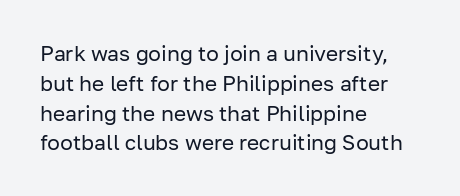
{"italic": "no", "bold": "no", "underline": "no", "align": "left", "line_spacing": "normal", "line_spacing_ratio": 1.42, "letter_spacing": "normal", "letter_spacing_em": 0.0, "glyph_px": 21}
